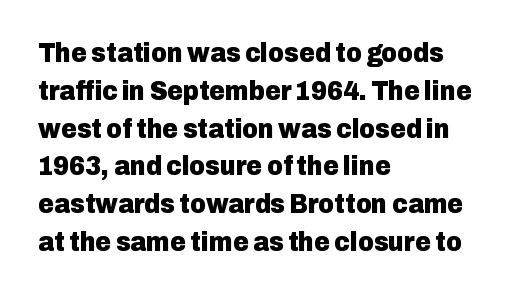
The image shows 27 px bold type, upright; set left-aligned, normal line spacing (1.4x), normal letter spacing, not underlined.
